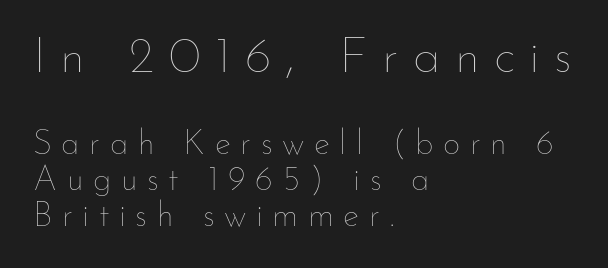
Stems here are at most as thick as an everyday book face. Decoration check: the copy has no underline. Leading is clearly below the norm, producing a dense column. A roman cut, with each character standing at attention.
